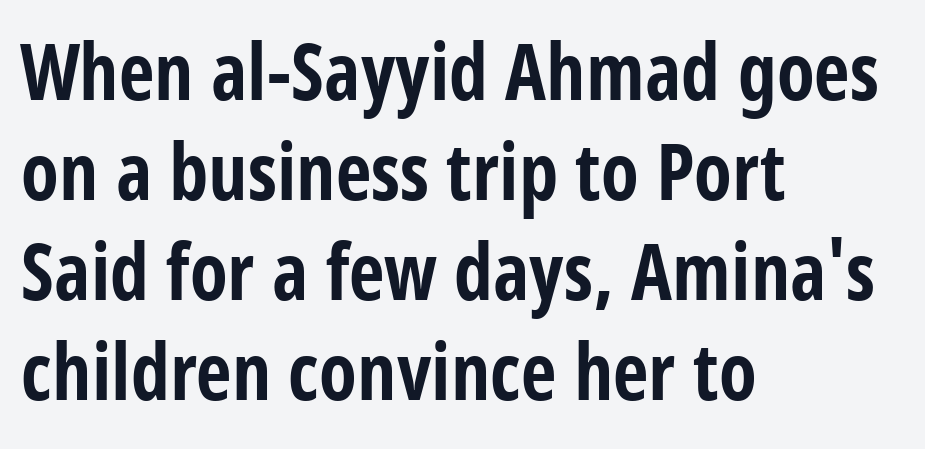
Q: Is the text bold? A: Yes.
Q: Is the text italic (slanted)? A: No, it is upright.
Q: Is the typeface a serif or a sans-serif typeface? A: Sans-serif.
Q: Is the text underlined? A: No.
Q: How is the paragraph aligned? A: Left-aligned.
Q: Is the spacing between letters normal or unusually wide? A: Normal.
Q: Is the spacing between lines tight, normal or loose? A: Normal.
Q: Width (condensed, normal, or wide)? A: Condensed.
Q: Stroke contrast? A: Low.
Q: x-height? A: Large.
Q: Monospaced? A: No.
